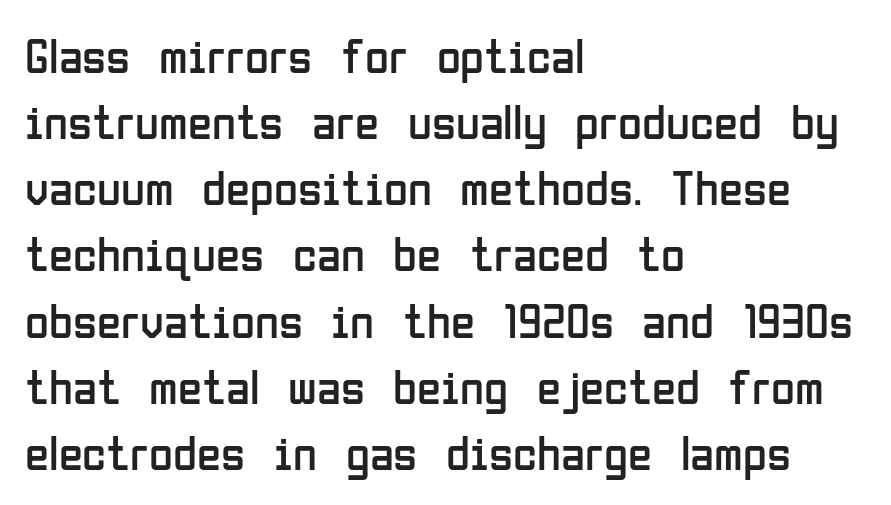
Q: Is the text bold? A: No.
Q: Is the text italic (slanted)? A: No, it is upright.
Q: Is the typeface a serif or a sans-serif typeface? A: Sans-serif.
Q: Is the text underlined? A: No.
Q: How is the paragraph aligned? A: Left-aligned.
Q: Is the spacing between letters normal or unusually wide? A: Normal.
Q: Is the spacing between lines tight, normal or loose? A: Normal.
Q: Width (condensed, normal, or wide)? A: Condensed.
Q: Stroke contrast? A: Low.
Q: x-height? A: Medium.
Q: Monospaced? A: No.
